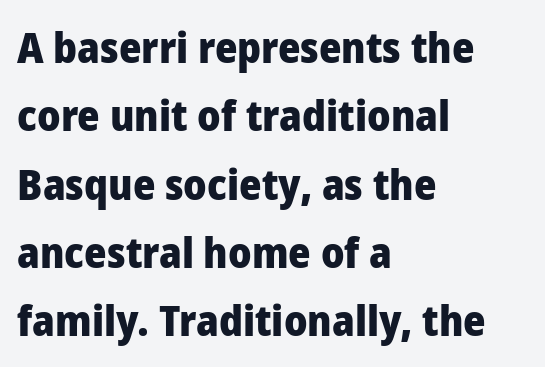
The image shows 43 px heavy sans-serif type, upright; set left-aligned, normal line spacing (1.59x), normal letter spacing, not underlined; low stroke contrast and a medium x-height.
